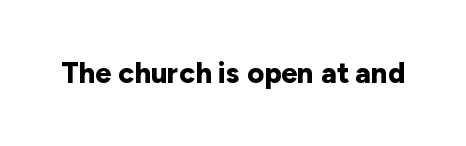
The image shows 29 px bold sans-serif type, upright; set normal letter spacing, not underlined; low stroke contrast and a medium x-height.
